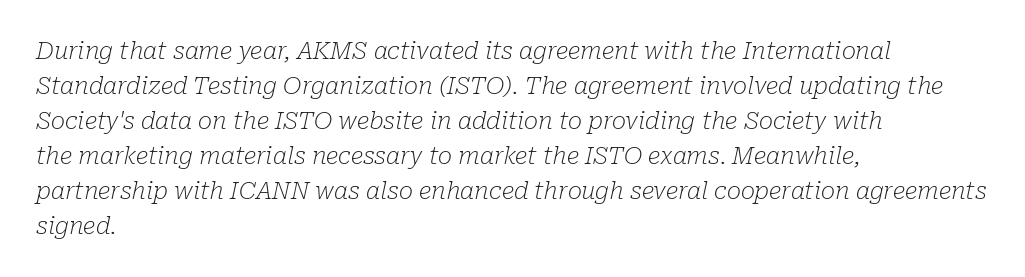
{"italic": "yes", "lean": "right", "slant_degrees": 10, "bold": "no", "underline": "no", "align": "left", "line_spacing": "normal", "line_spacing_ratio": 1.46, "letter_spacing": "normal", "letter_spacing_em": 0.0, "glyph_px": 24}
